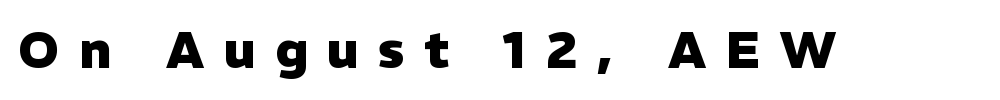
A typesetter would call this proportional, since set widths differ per character. The gaps between neighbouring characters are conspicuously large. The type family on display is of the sans-serif kind. The font's upright variant was chosen for this text. This is heavy type, rendered in bold. The string is rendered with underlining switched off.
